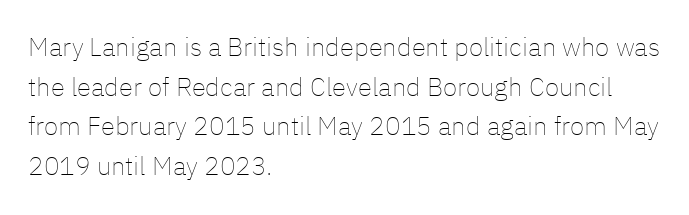
Q: Is the text bold? A: No.
Q: Is the text italic (slanted)? A: No, it is upright.
Q: Is the text underlined? A: No.
Q: How is the paragraph aligned? A: Left-aligned.
Q: Is the spacing between letters normal or unusually wide? A: Normal.
Q: Is the spacing between lines tight, normal or loose? A: Normal.
